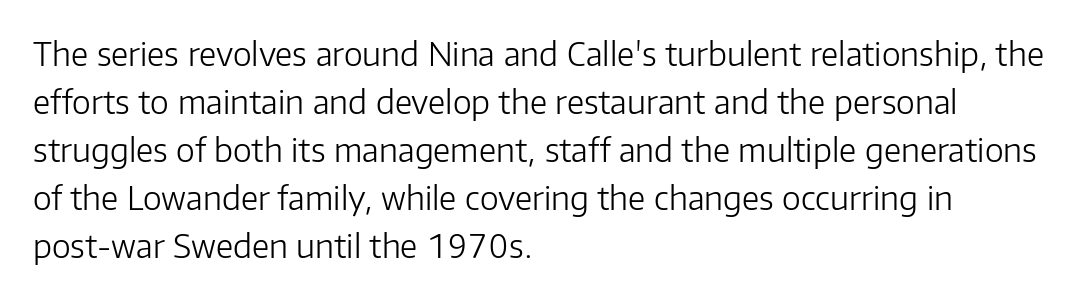
Q: Is the text bold? A: No.
Q: Is the text italic (slanted)? A: No, it is upright.
Q: Is the typeface a serif or a sans-serif typeface? A: Sans-serif.
Q: Is the text underlined? A: No.
Q: How is the paragraph aligned? A: Left-aligned.
Q: Is the spacing between letters normal or unusually wide? A: Normal.
Q: Is the spacing between lines tight, normal or loose? A: Normal.
Q: Width (condensed, normal, or wide)? A: Normal.
Q: Stroke contrast? A: Low.
Q: x-height? A: Medium.
Q: Monospaced? A: No.
